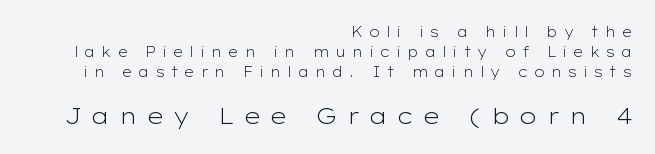
{"italic": "no", "bold": "no", "underline": "no", "align": "right", "line_spacing": "normal", "line_spacing_ratio": 1.43, "letter_spacing": "wide", "letter_spacing_em": 0.42, "larger_block": "second", "size_ratio": 1.64, "glyph_px": 23}
